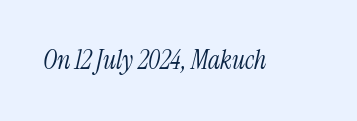
Q: Is the text bold? A: No.
Q: Is the text italic (slanted)? A: Yes, it leans right by about 13 degrees.
Q: Is the text underlined? A: No.
Q: Is the spacing between letters normal or unusually wide? A: Normal.
